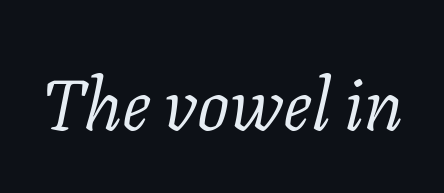
{"serif": "yes", "italic": "yes", "lean": "right", "slant_degrees": 11, "bold": "no", "weight": "light", "width": "normal", "stroke_contrast": "low", "x_height": "medium", "monospaced": "no", "underline": "no", "letter_spacing": "normal", "letter_spacing_em": 0.0, "glyph_px": 72}
